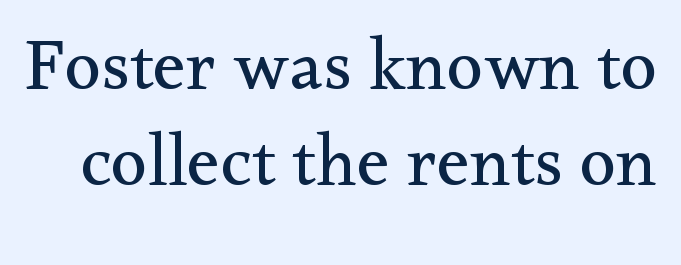
The image shows 74 px regular-weight serif type, upright; set normal line spacing (1.3x), normal letter spacing, not underlined; medium stroke contrast and a small x-height.
